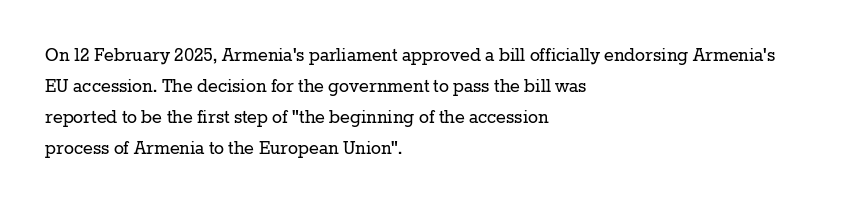
No chunkiness to these letters — they're not bold. The area under the type is left untouched. This rendering uses left alignment, leaving the right contour irregular. The font's upright variant was chosen for this text. Compared with typical body copy, the letter spacing here is the same.
